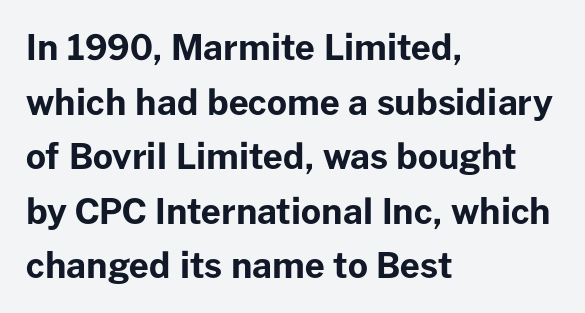
{"serif": "no", "italic": "no", "bold": "yes", "weight": "bold", "width": "normal", "stroke_contrast": "low", "x_height": "medium", "monospaced": "no", "underline": "no", "align": "left", "line_spacing": "normal", "line_spacing_ratio": 1.56, "letter_spacing": "normal", "letter_spacing_em": 0.0, "glyph_px": 35}
